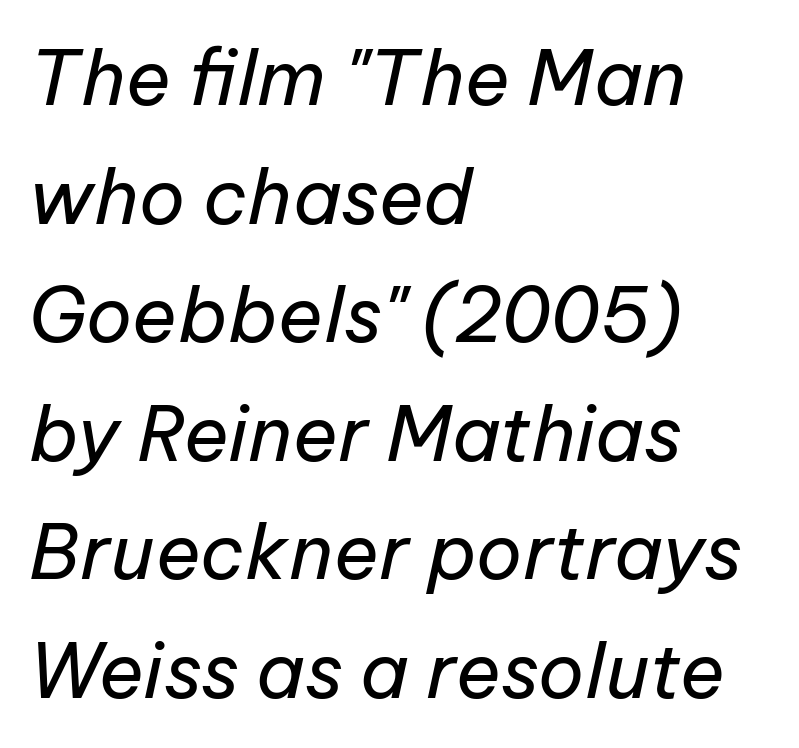
{"italic": "yes", "lean": "right", "slant_degrees": 12, "bold": "no", "weight": "regular", "width": "normal", "stroke_contrast": "low", "x_height": "medium", "monospaced": "no", "underline": "no", "align": "left", "line_spacing": "normal", "line_spacing_ratio": 1.56, "letter_spacing": "normal", "letter_spacing_em": 0.0, "glyph_px": 76}
